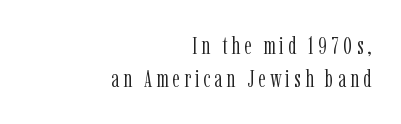
Q: Is the text bold? A: No.
Q: Is the text italic (slanted)? A: No, it is upright.
Q: Is the text underlined? A: No.
Q: How is the paragraph aligned? A: Right-aligned.
Q: Is the spacing between lines tight, normal or loose? A: Normal.
